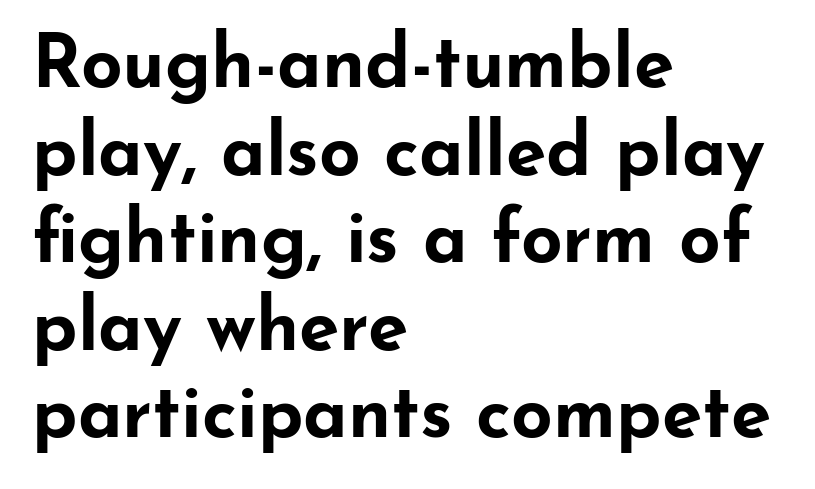
The image shows 73 px bold, wide sans-serif type, upright; set left-aligned, line spacing 1.2x, normal letter spacing, not underlined; low stroke contrast and a small x-height.
